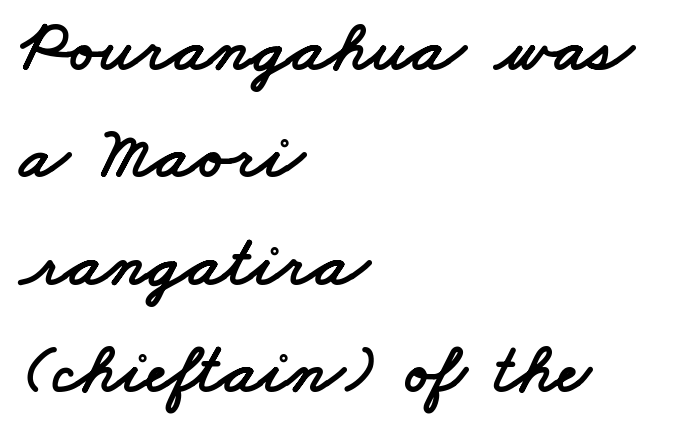
The image shows 72 px wide sans-serif type; set left-aligned, normal line spacing (1.49x), normal letter spacing, not underlined; low stroke contrast and a small x-height.
